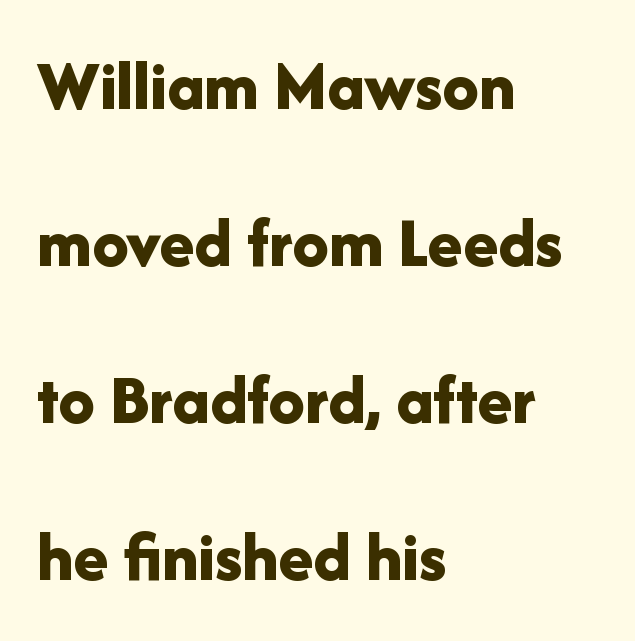
You could not count columns in this text — the font is proportionally spaced. Each new line begins a long way beneath the previous one. A typesetter would label this face a sans. Clear beneath every line of the passage.
